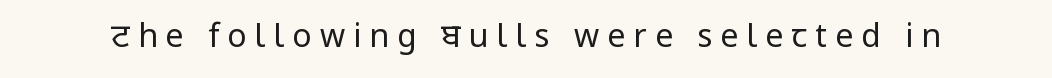
Q: Is the text bold? A: No.
Q: Is the text italic (slanted)? A: No, it is upright.
Q: Is the typeface a serif or a sans-serif typeface? A: Sans-serif.
Q: Is the text underlined? A: No.
Q: Is the spacing between letters normal or unusually wide? A: Unusually wide.
Q: Width (condensed, normal, or wide)? A: Normal.
Q: Stroke contrast? A: Low.
Q: x-height? A: Medium.
Q: Monospaced? A: No.
